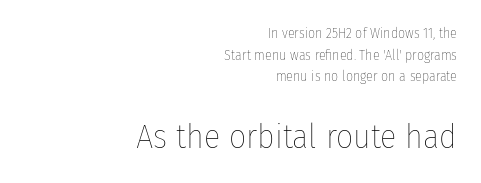
The image shows 34 px thin, condensed type, upright; set right-aligned, normal line spacing (1.55x), normal letter spacing, not underlined; the second (bottom) block is 2.43x larger; low stroke contrast and a medium x-height.
